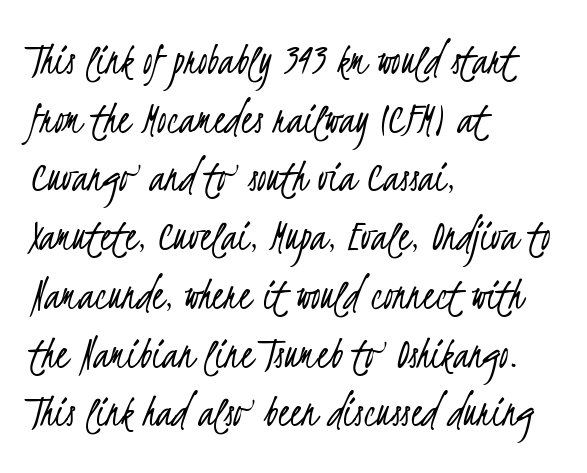
Q: Is the text bold? A: No.
Q: Is the typeface a serif or a sans-serif typeface? A: Sans-serif.
Q: Is the text underlined? A: No.
Q: How is the paragraph aligned? A: Left-aligned.
Q: Is the spacing between letters normal or unusually wide? A: Normal.
Q: Is the spacing between lines tight, normal or loose? A: Normal.
Q: Width (condensed, normal, or wide)? A: Condensed.
Q: Stroke contrast? A: Low.
Q: x-height? A: Small.
Q: Monospaced? A: No.
